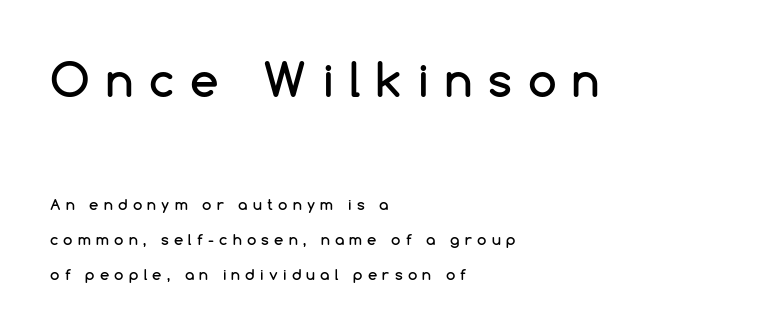
{"serif": "no", "italic": "no", "width": "normal", "stroke_contrast": "low", "x_height": "medium", "monospaced": "no", "underline": "no", "align": "left", "line_spacing": "loose", "line_spacing_ratio": 2.33, "letter_spacing": "wide", "letter_spacing_em": 0.35, "larger_block": "first", "size_ratio": 3.07, "glyph_px": 46}
